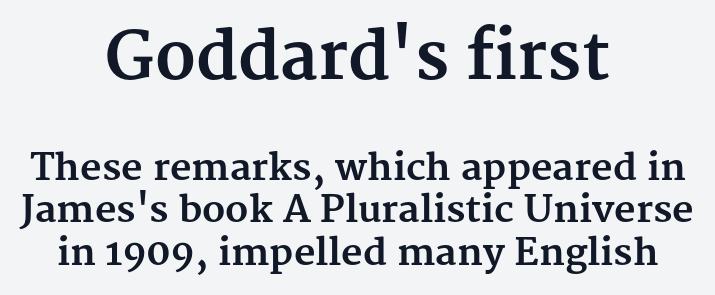
The image shows 65 px bold serif type, upright; set centered, tight line spacing (1.15x), normal letter spacing, not underlined; the first (top) block is 1.76x larger; medium stroke contrast and a medium x-height.
